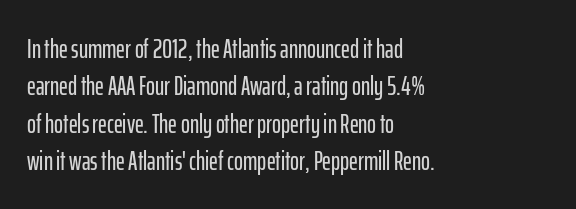
{"italic": "no", "underline": "no", "align": "left", "line_spacing": "normal", "line_spacing_ratio": 1.38, "letter_spacing": "normal", "letter_spacing_em": 0.0, "glyph_px": 27}
